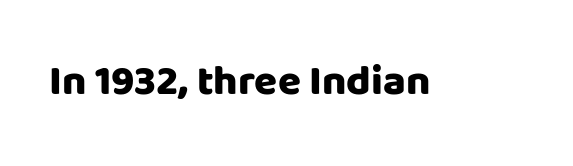
Q: Is the text bold? A: Yes.
Q: Is the text italic (slanted)? A: No, it is upright.
Q: Is the typeface a serif or a sans-serif typeface? A: Sans-serif.
Q: Is the text underlined? A: No.
Q: Is the spacing between letters normal or unusually wide? A: Normal.
Q: Width (condensed, normal, or wide)? A: Normal.
Q: Stroke contrast? A: Low.
Q: x-height? A: Large.
Q: Monospaced? A: No.
